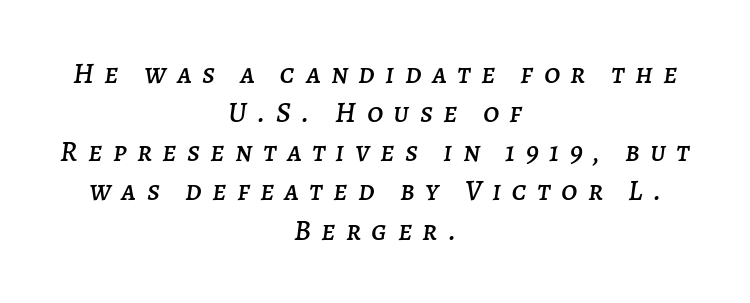
{"italic": "yes", "lean": "right", "slant_degrees": 7, "width": "normal", "stroke_contrast": "low", "x_height": "large", "monospaced": "no", "underline": "no", "align": "center", "line_spacing": "normal", "line_spacing_ratio": 1.35, "letter_spacing": "wide", "letter_spacing_em": 0.36, "glyph_px": 29}
